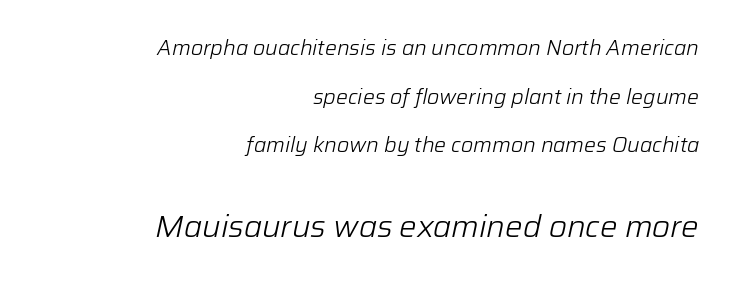
Quick note: italic. Inter-character spacing is left at the font's built-in metrics. Airy leading. Whoever set this made the second block the dominant, larger element.
